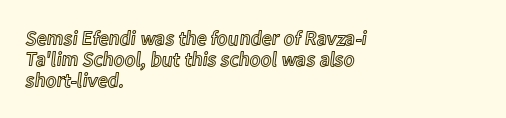
{"underline": "no", "align": "left", "line_spacing": "tight", "line_spacing_ratio": 1.05, "letter_spacing": "normal", "letter_spacing_em": 0.0, "glyph_px": 20}
